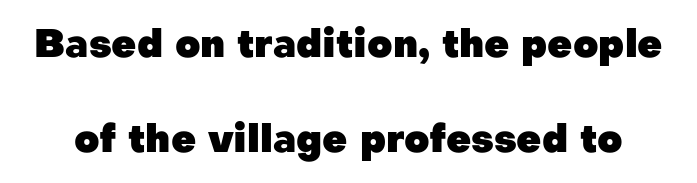
{"serif": "no", "italic": "no", "bold": "yes", "weight": "heavy", "width": "normal", "stroke_contrast": "low", "x_height": "medium", "monospaced": "no", "underline": "no", "line_spacing": "loose", "line_spacing_ratio": 2.44, "letter_spacing": "normal", "letter_spacing_em": 0.0, "glyph_px": 39}
